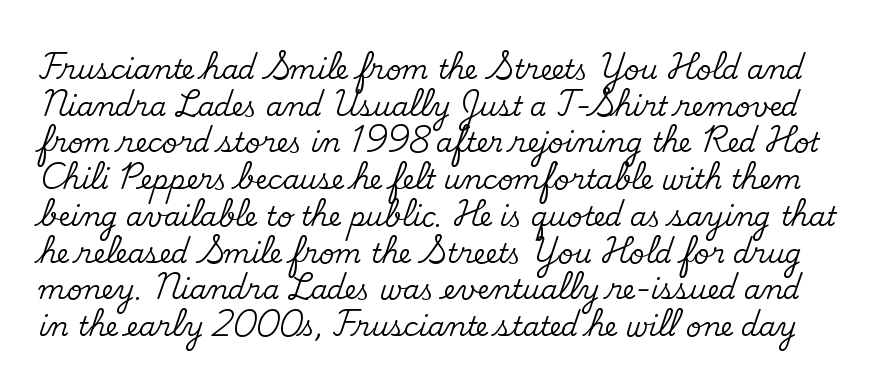
{"underline": "no", "line_spacing": "normal", "line_spacing_ratio": 1.36, "letter_spacing": "normal", "letter_spacing_em": 0.0, "glyph_px": 27}
